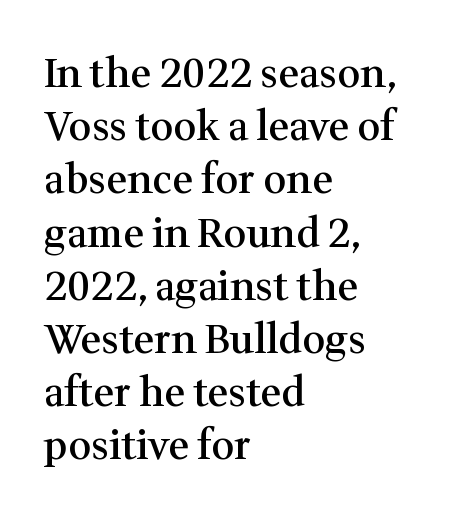
Interline gaps are of average width in this sample. Here the designer chose a conventional face with non-uniform glyph widths. Its strokes are somewhat broadened, the hallmark of semibold type. A typesetter would call this zero additional tracking.
